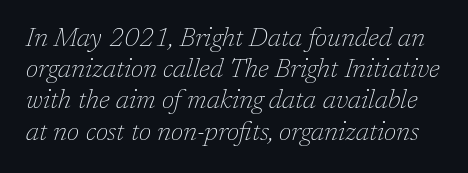
{"italic": "yes", "lean": "right", "slant_degrees": 17, "bold": "no", "underline": "no", "line_spacing_ratio": 1.2, "letter_spacing": "normal", "letter_spacing_em": 0.0, "glyph_px": 26}
